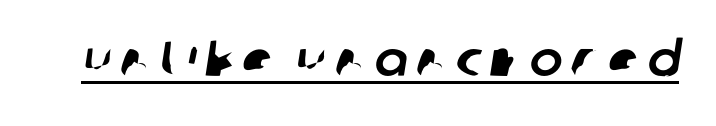
Character widths vary here, with narrow letters taking less room than wide ones. This rendering employs a face without finishing strokes, i.e., a sans-serif. Emphasis is given by a line drawn under the lettering.
